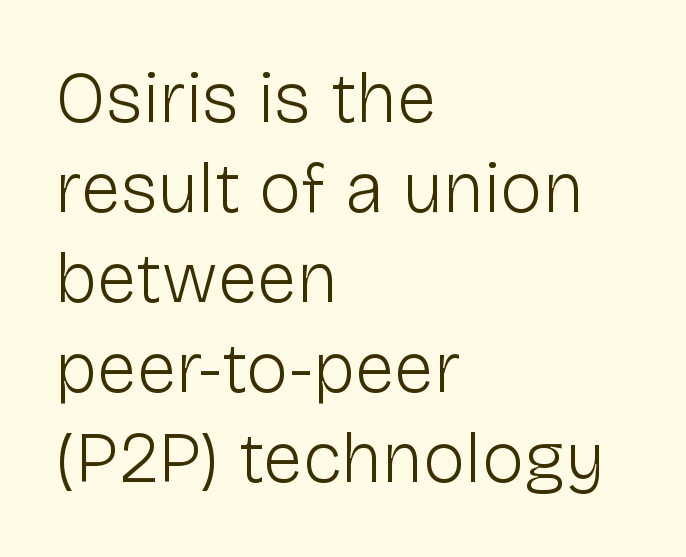
{"serif": "no", "italic": "no", "bold": "no", "weight": "light", "width": "normal", "stroke_contrast": "low", "x_height": "medium", "monospaced": "no", "underline": "no", "align": "left", "line_spacing": "normal", "line_spacing_ratio": 1.25, "letter_spacing": "normal", "letter_spacing_em": 0.0, "glyph_px": 72}
